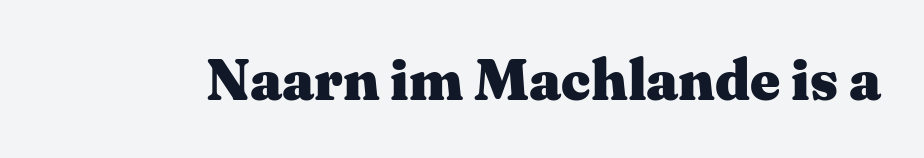
{"serif": "yes", "italic": "no", "bold": "yes", "weight": "heavy", "width": "wide", "stroke_contrast": "medium", "x_height": "medium", "monospaced": "no", "underline": "no", "letter_spacing": "normal", "letter_spacing_em": 0.0, "glyph_px": 58}
